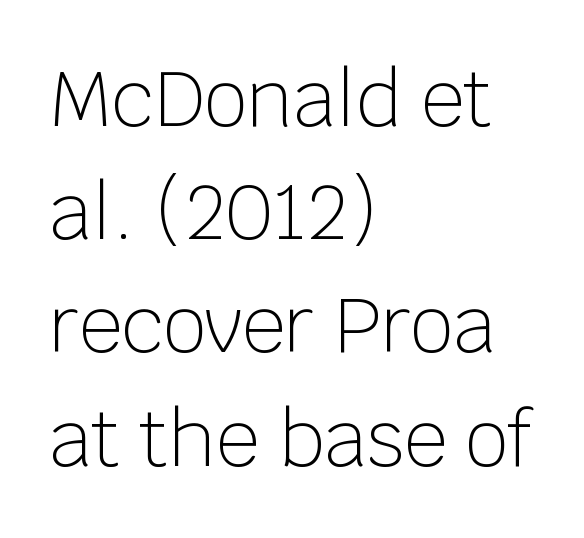
{"serif": "no", "italic": "no", "bold": "no", "weight": "light", "width": "normal", "stroke_contrast": "low", "x_height": "large", "monospaced": "no", "underline": "no", "align": "left", "line_spacing": "normal", "line_spacing_ratio": 1.49, "letter_spacing": "normal", "letter_spacing_em": 0.0, "glyph_px": 76}
